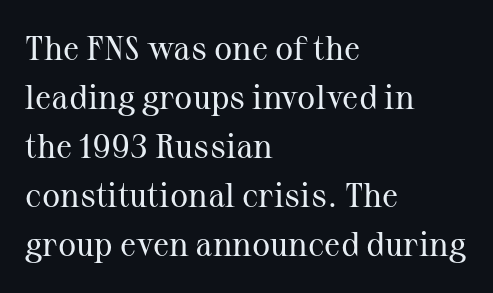
Character widths vary here, with narrow letters taking less room than wide ones. Rendered with straight, roman letterforms. Baseline-to-baseline distance is the conventional proportion of letter height. Clear beneath every line of the passage. Reading down the block, your eye returns to a fixed left position each line.
